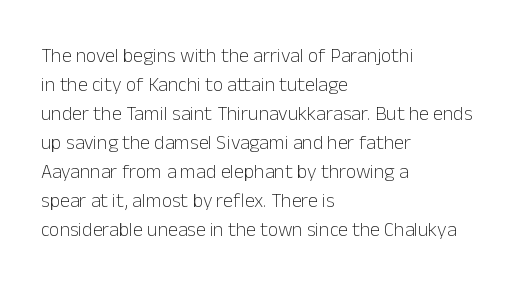
The image shows 20 px text type, upright; set left-aligned, normal line spacing (1.45x), normal letter spacing, not underlined.
